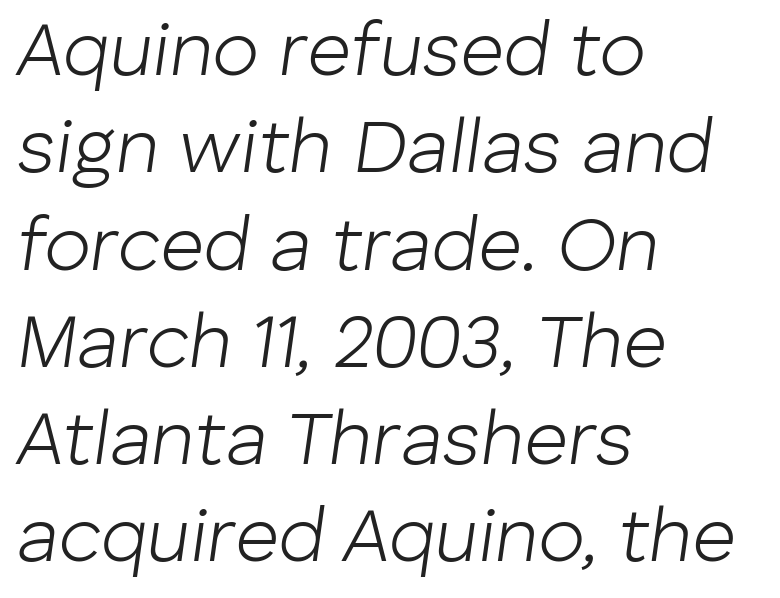
The image shows 76 px light type, italic (leaning right); set left-aligned, normal line spacing (1.28x), normal letter spacing, not underlined; low stroke contrast and a medium x-height.
